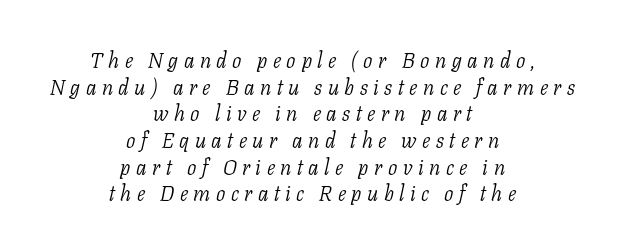
Q: Is the text bold? A: No.
Q: Is the text italic (slanted)? A: Yes, it leans right by about 11 degrees.
Q: Is the text underlined? A: No.
Q: How is the paragraph aligned? A: Centered.
Q: Is the spacing between letters normal or unusually wide? A: Unusually wide.
Q: Is the spacing between lines tight, normal or loose? A: Normal.
